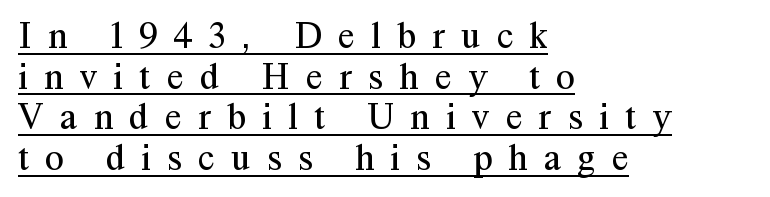
{"serif": "yes", "italic": "no", "bold": "no", "weight": "regular", "width": "normal", "stroke_contrast": "medium", "x_height": "medium", "monospaced": "no", "underline": "yes", "align": "left", "line_spacing": "tight", "line_spacing_ratio": 1.07, "letter_spacing": "wide", "letter_spacing_em": 0.43, "glyph_px": 38}
